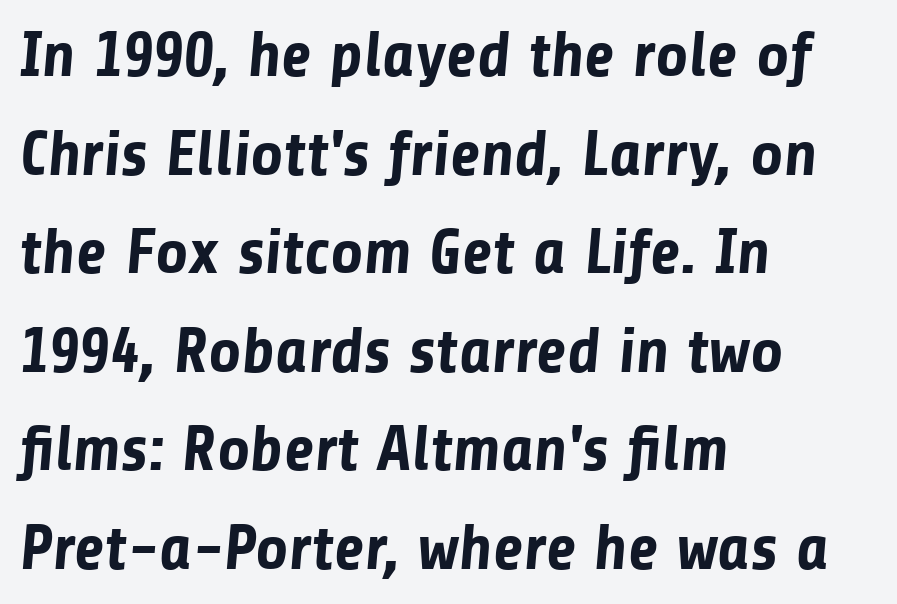
Q: Is the text bold? A: Yes.
Q: Is the typeface a serif or a sans-serif typeface? A: Sans-serif.
Q: Is the text underlined? A: No.
Q: How is the paragraph aligned? A: Left-aligned.
Q: Is the spacing between letters normal or unusually wide? A: Normal.
Q: Is the spacing between lines tight, normal or loose? A: Normal.
Q: Width (condensed, normal, or wide)? A: Normal.
Q: Stroke contrast? A: Low.
Q: x-height? A: Medium.
Q: Monospaced? A: No.
